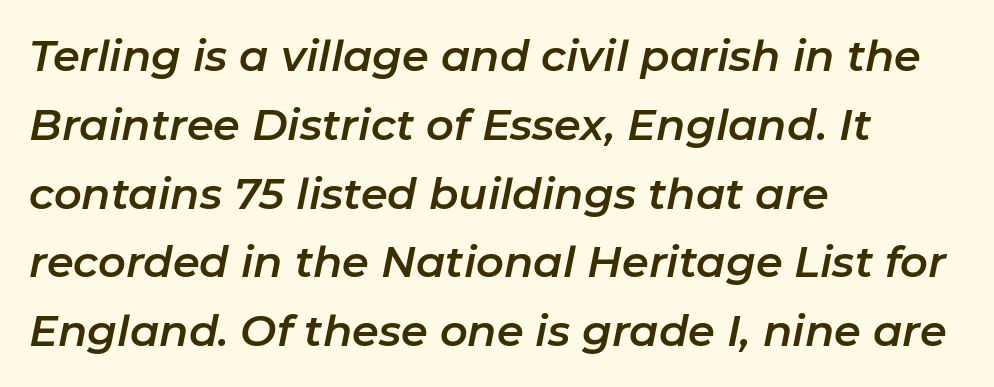
The image shows 43 px text type, italic (leaning right); set left-aligned, normal line spacing (1.6x), normal letter spacing, not underlined; low stroke contrast and a medium x-height.
